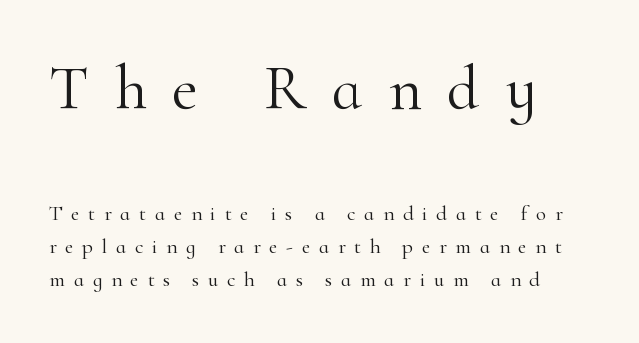
Q: Is the text bold? A: No.
Q: Is the text italic (slanted)? A: No, it is upright.
Q: Is the typeface a serif or a sans-serif typeface? A: Serif.
Q: Is the text underlined? A: No.
Q: Is the spacing between letters normal or unusually wide? A: Unusually wide.
Q: Is the spacing between lines tight, normal or loose? A: Normal.
Q: Which block of text is set in a larger size, the first (top) or the second (bottom)? A: The first (top) one.
Q: Width (condensed, normal, or wide)? A: Normal.
Q: Stroke contrast? A: High.
Q: x-height? A: Small.
Q: Monospaced? A: No.
